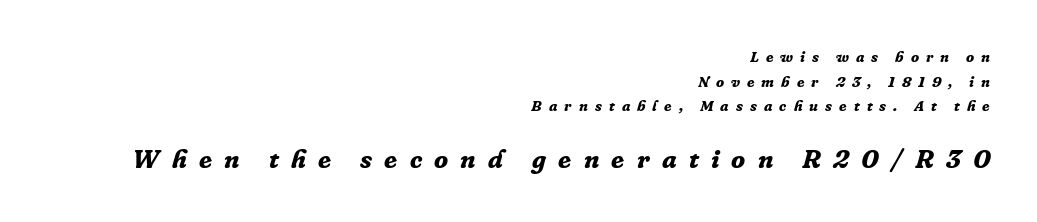
{"italic": "yes", "lean": "right", "slant_degrees": 16, "bold": "yes", "underline": "no", "align": "right", "line_spacing": "normal", "line_spacing_ratio": 1.64, "letter_spacing": "wide", "letter_spacing_em": 0.47, "larger_block": "second", "size_ratio": 1.73, "glyph_px": 26}
